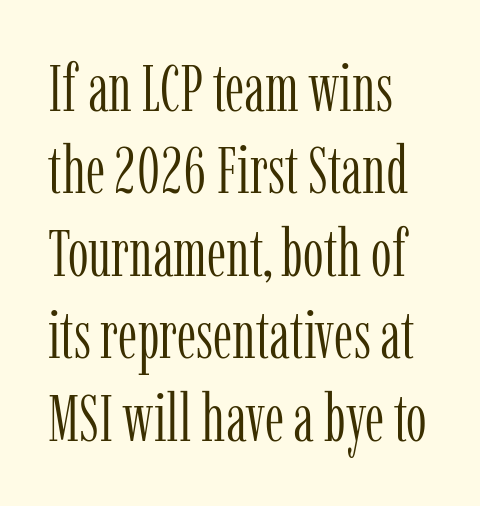
The image shows 66 px light, condensed serif type, upright; set left-aligned, normal line spacing (1.25x), normal letter spacing, not underlined; low stroke contrast and a medium x-height.
